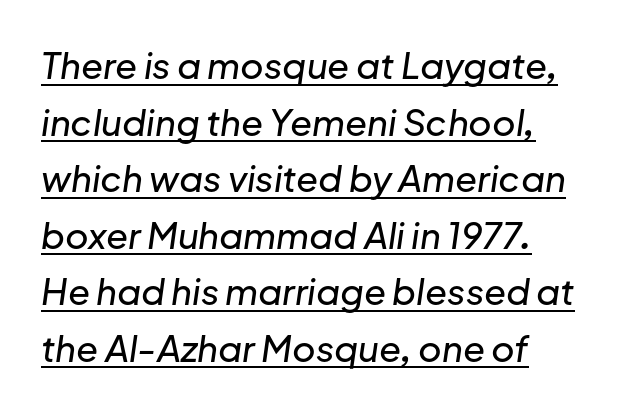
The image shows 36 px text type, italic (leaning right); set normal line spacing (1.57x), normal letter spacing, underlined; low stroke contrast and a medium x-height.
